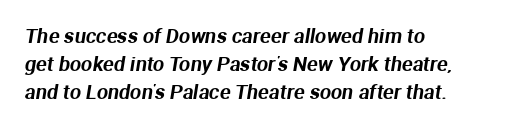
Q: Is the text underlined? A: No.
Q: How is the paragraph aligned? A: Left-aligned.
Q: Is the spacing between letters normal or unusually wide? A: Normal.
Q: Is the spacing between lines tight, normal or loose? A: Normal.
